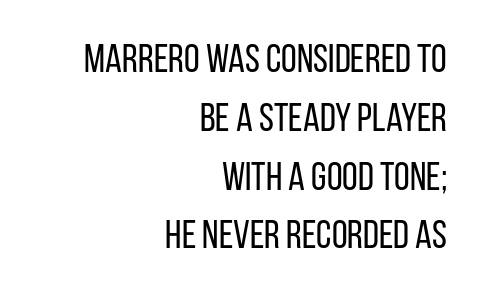
The image shows 40 px regular-weight, condensed sans-serif type, upright; set right-aligned, normal line spacing (1.47x), normal letter spacing, not underlined; low stroke contrast and a large x-height.
